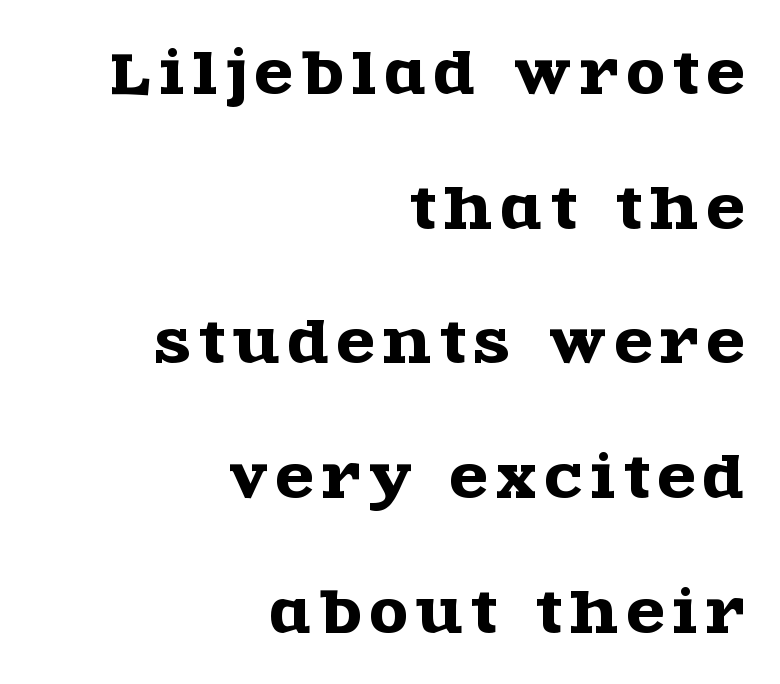
The image shows 55 px wide serif type, upright; set right-aligned, loose line spacing (2.45x), not underlined; a large x-height.
